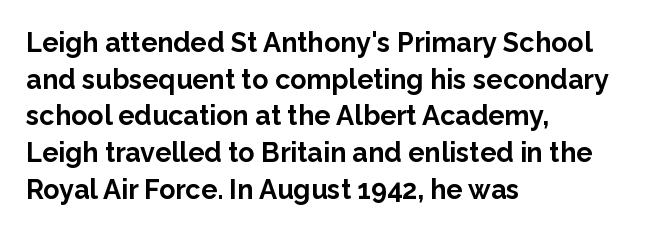
Q: Is the text bold? A: Yes.
Q: Is the text italic (slanted)? A: No, it is upright.
Q: Is the text underlined? A: No.
Q: How is the paragraph aligned? A: Left-aligned.
Q: Is the spacing between letters normal or unusually wide? A: Normal.
Q: Is the spacing between lines tight, normal or loose? A: Normal.
